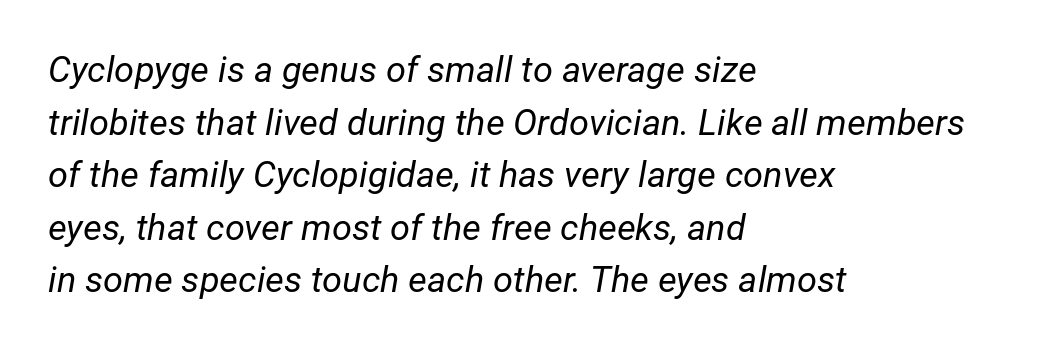
The image shows 36 px regular-weight type, italic (leaning right); set left-aligned, normal line spacing (1.46x), normal letter spacing, not underlined; low stroke contrast and a medium x-height.
